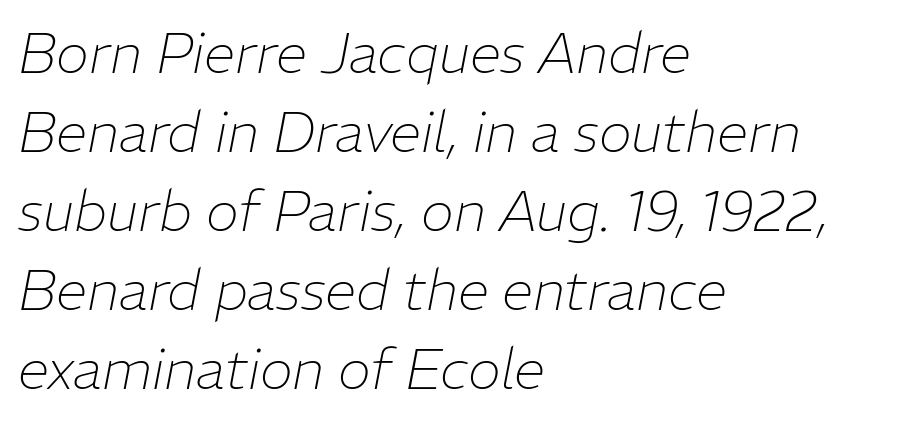
The image shows 56 px thin type, italic (leaning right); set left-aligned, normal line spacing (1.41x), normal letter spacing, not underlined; low stroke contrast and a medium x-height.
